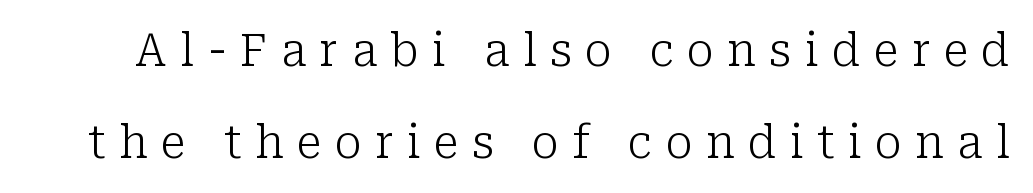
Type without underlining. The typeface chosen for these lines features serifs. Loose tracking; the words dissolve into strings of separated letters. Spacing verdict: proportional, widths tailored to each character.
